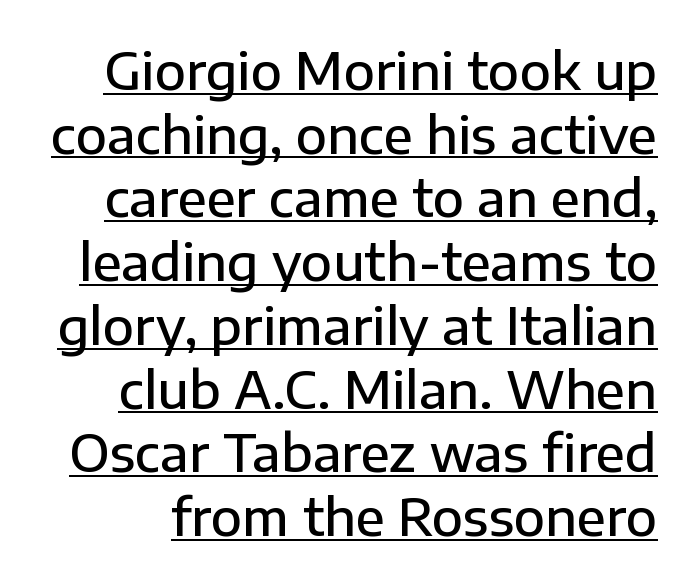
The image shows 51 px semibold sans-serif type, upright; set normal line spacing (1.25x), normal letter spacing, underlined; low stroke contrast and a medium x-height.
